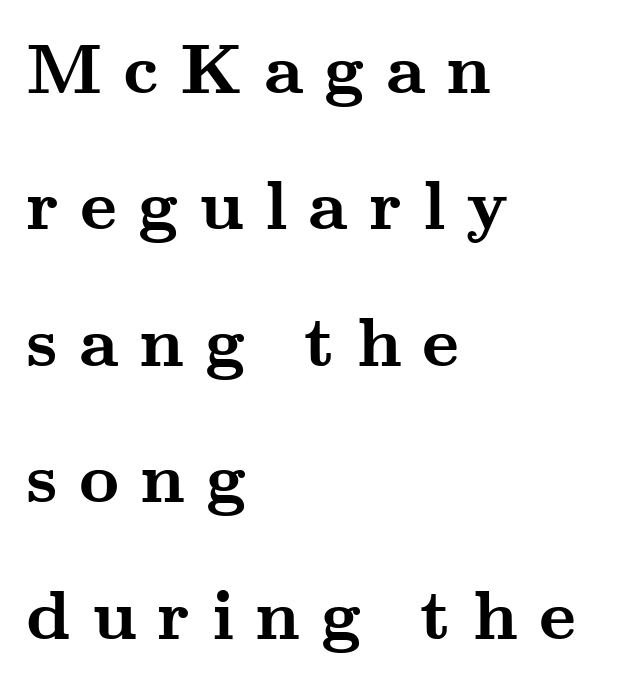
{"serif": "yes", "italic": "no", "bold": "yes", "weight": "semibold", "width": "wide", "stroke_contrast": "medium", "x_height": "small", "monospaced": "no", "underline": "no", "align": "left", "line_spacing": "loose", "line_spacing_ratio": 1.95, "letter_spacing": "wide", "letter_spacing_em": 0.3, "glyph_px": 70}
